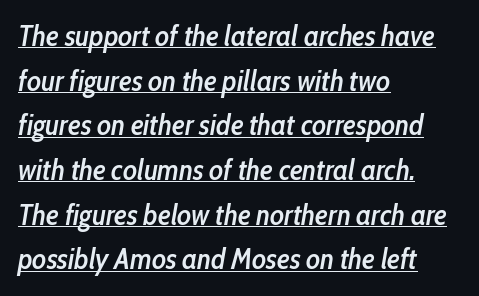
{"italic": "yes", "lean": "right", "slant_degrees": 10, "bold": "semi", "weight": "semibold", "width": "condensed", "stroke_contrast": "low", "x_height": "medium", "monospaced": "no", "underline": "yes", "align": "left", "line_spacing": "normal", "line_spacing_ratio": 1.54, "letter_spacing": "normal", "letter_spacing_em": 0.0, "glyph_px": 29}
